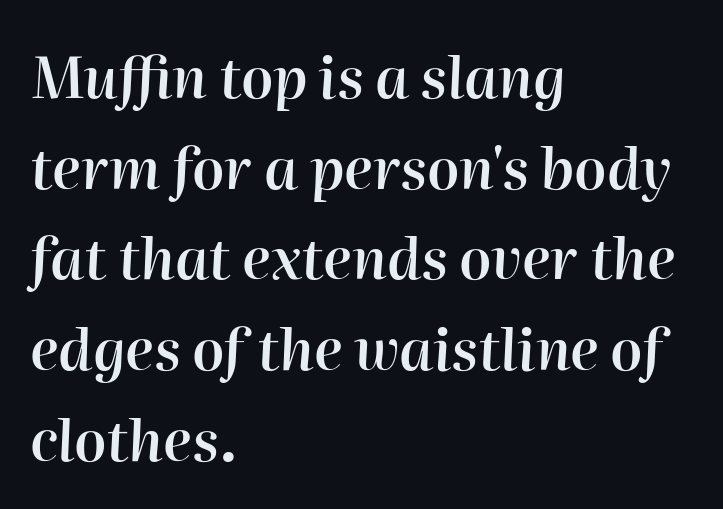
{"italic": "yes", "lean": "right", "slant_degrees": 2, "bold": "semi", "weight": "semibold", "width": "normal", "stroke_contrast": "high", "x_height": "medium", "monospaced": "no", "underline": "no", "align": "left", "line_spacing": "normal", "line_spacing_ratio": 1.59, "letter_spacing": "normal", "letter_spacing_em": 0.0, "glyph_px": 57}
